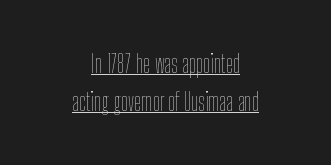
{"italic": "no", "bold": "no", "underline": "yes", "align": "center", "line_spacing": "normal", "line_spacing_ratio": 1.52, "letter_spacing": "normal", "letter_spacing_em": 0.0, "glyph_px": 25}
